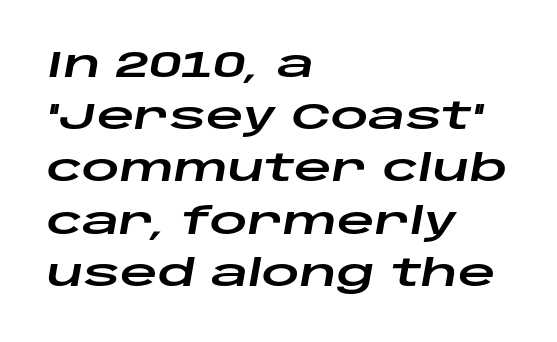
Nobody touched the tracking dial on this one. Caption: multi-line text, flush left, ragged right. The passage shown is not underscored anywhere. The whole block is typeset with a tilt. Summary of vertical rhythm: regular, with standard interline spacing. The rendering uses natural spacing where letterforms have individual widths.
